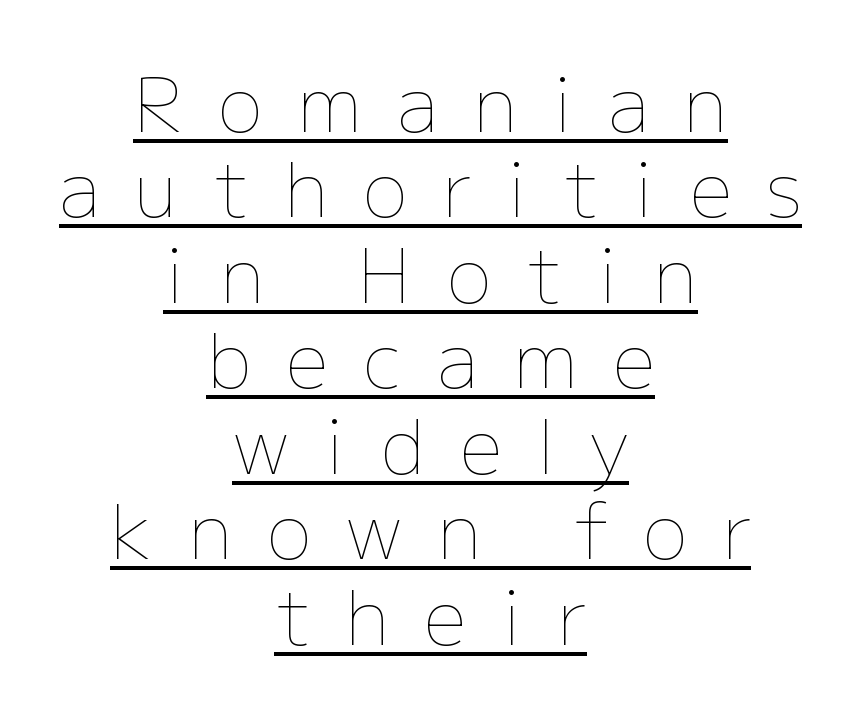
The image shows 75 px thin type, upright; set centered, tight line spacing (1.14x), unusually wide letter spacing (+0.47 em), underlined; low stroke contrast and a medium x-height.
